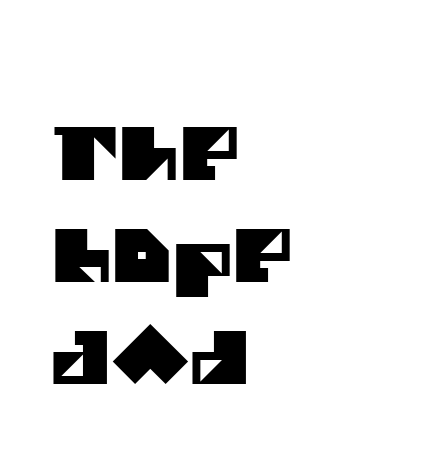
Observe the absence of serifs on each vertical stroke in this sample. Words appear dense and cohesive because spacing is normal. These lines are set flush left with a ragged right edge. These lines are rendered in a variable-pitch font. Quick note: underline off.
